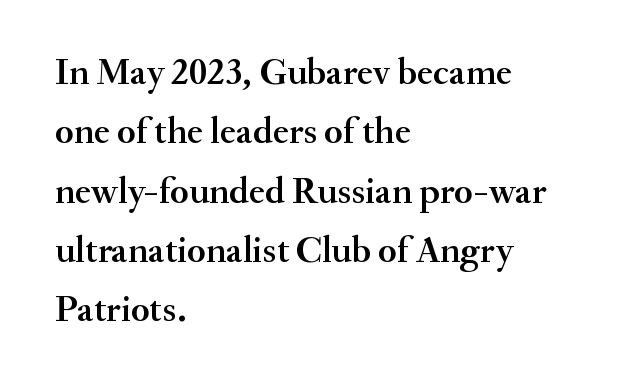
{"serif": "yes", "italic": "no", "width": "normal", "stroke_contrast": "medium", "x_height": "small", "monospaced": "no", "underline": "no", "align": "left", "line_spacing": "normal", "line_spacing_ratio": 1.56, "letter_spacing": "normal", "letter_spacing_em": 0.0, "glyph_px": 38}
